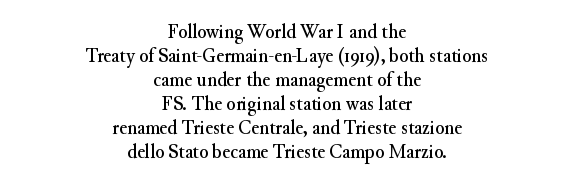
The image shows 21 px text type, upright; set centered, tight line spacing (1.14x), normal letter spacing, not underlined.
